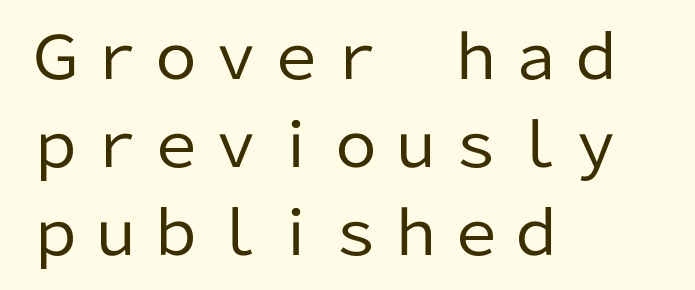
Font category for this specimen: sans-serif. Descenders are the only things crossing below the line. No extra tracking has been applied to these lines. Leading: standard.
